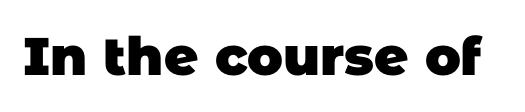
Q: Is the text bold? A: Yes.
Q: Is the typeface a serif or a sans-serif typeface? A: Sans-serif.
Q: Is the text underlined? A: No.
Q: Is the spacing between letters normal or unusually wide? A: Normal.
Q: Width (condensed, normal, or wide)? A: Normal.
Q: Stroke contrast? A: Low.
Q: x-height? A: Large.
Q: Monospaced? A: No.
